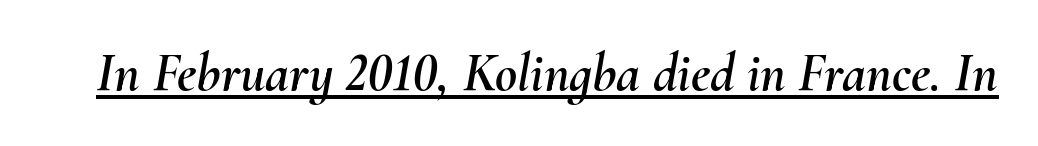
Q: Is the text italic (slanted)? A: Yes, it leans right by about 10 degrees.
Q: Is the text underlined? A: Yes.
Q: Is the spacing between letters normal or unusually wide? A: Normal.
Q: Width (condensed, normal, or wide)? A: Normal.
Q: Stroke contrast? A: Medium.
Q: x-height? A: Small.
Q: Monospaced? A: No.
